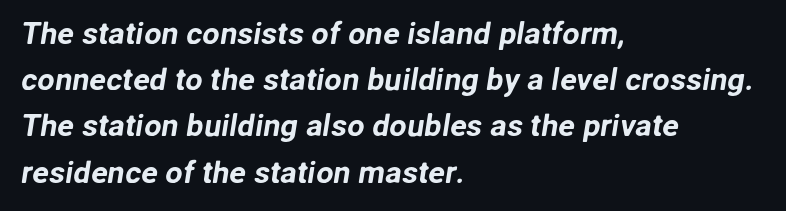
Default kerning and tracking; the words read as compact shapes. The rendering anchors every line to the left-hand side. The foot of each line stays bare and open. The typeface chosen for these lines omits serifs. If you measured baseline to baseline, you'd find a middling distance.
